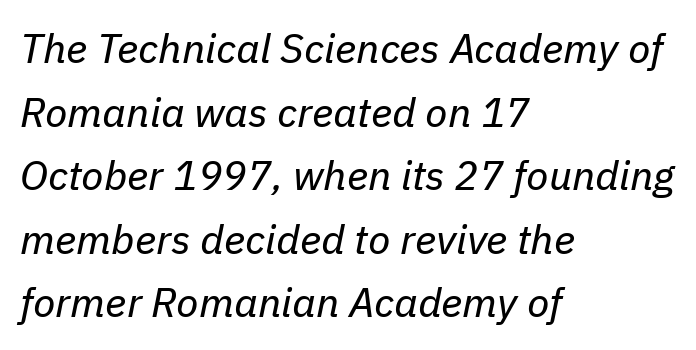
Q: Is the text bold? A: No.
Q: Is the text italic (slanted)? A: Yes, it leans right by about 11 degrees.
Q: Is the text underlined? A: No.
Q: How is the paragraph aligned? A: Left-aligned.
Q: Is the spacing between letters normal or unusually wide? A: Normal.
Q: Is the spacing between lines tight, normal or loose? A: Normal.
Q: Width (condensed, normal, or wide)? A: Normal.
Q: Stroke contrast? A: Low.
Q: x-height? A: Medium.
Q: Monospaced? A: No.
